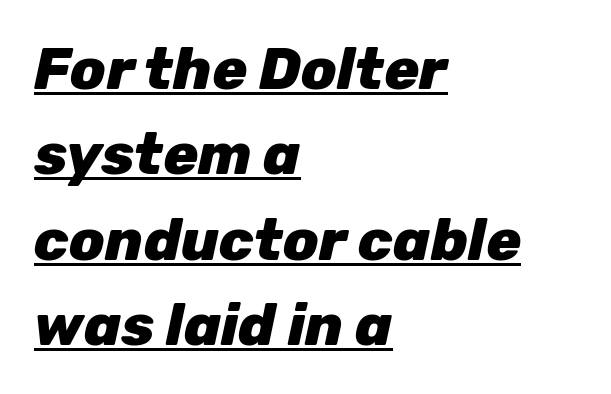
The image shows 58 px heavy type, italic (leaning right); set left-aligned, normal line spacing (1.47x), normal letter spacing, underlined; low stroke contrast and a medium x-height.
